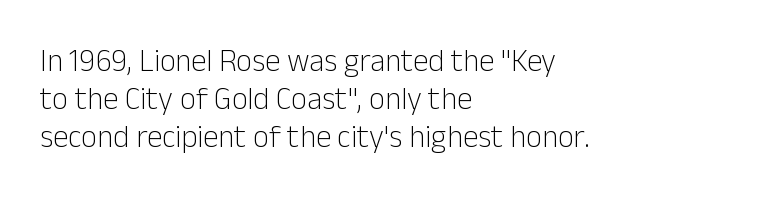
A quiet, ordinary-to-light weight characterises the typeface. The rendering shows plain stroke endings on the letterforms — a sans-serif design. No extra tracking has been applied to these lines. Letters rest on an invisible, unmarked baseline. The passage shown is typed in a proportional face where columns would drift. The lettering holds an erect, upright posture throughout.
